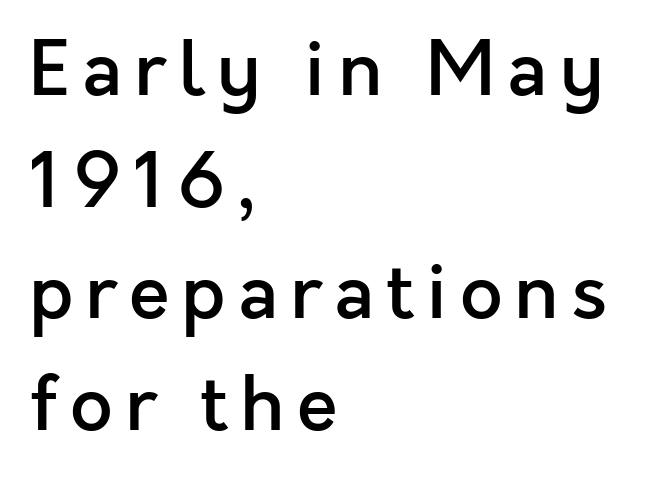
The image shows 75 px semibold sans-serif type, upright; set left-aligned, normal line spacing (1.49x), not underlined; a medium x-height.
